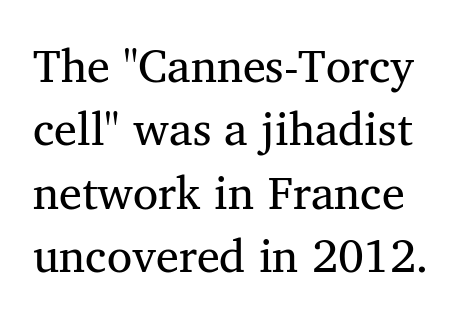
Nobody drew a line under any word here. What's the leading like? Ordinary, nothing unusual. Weight: in the light-to-regular range. These lines keep a tight, regular rhythm from letter to letter.
